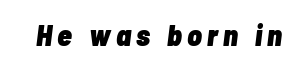
{"italic": "yes", "lean": "right", "slant_degrees": 7, "bold": "yes", "weight": "heavy", "width": "condensed", "stroke_contrast": "low", "x_height": "medium", "monospaced": "no", "underline": "no", "glyph_px": 30}
